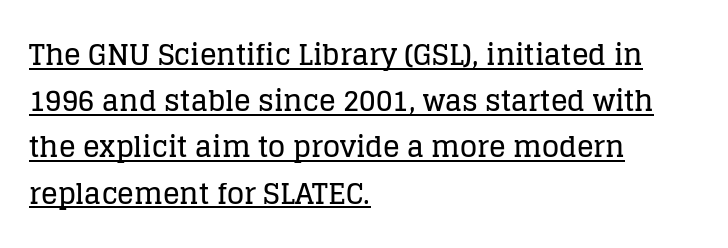
{"serif": "yes", "italic": "no", "width": "normal", "stroke_contrast": "low", "x_height": "large", "monospaced": "no", "underline": "yes", "align": "left", "line_spacing": "normal", "line_spacing_ratio": 1.65, "letter_spacing": "normal", "letter_spacing_em": 0.0, "glyph_px": 28}
